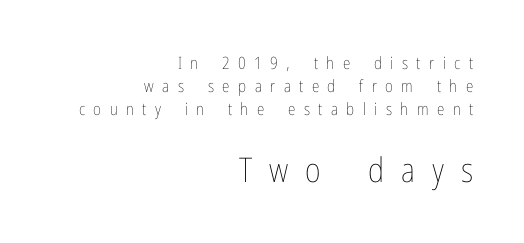
The vertical gap from one line to the next is medium. Horizontally, the lines are justified to the trailing edge only. When letters stand straight like this, we call the style roman or upright. Students, note that the glyphs here are deliberately spaced far apart. The later block is typeset at a bigger size than the earlier block.
